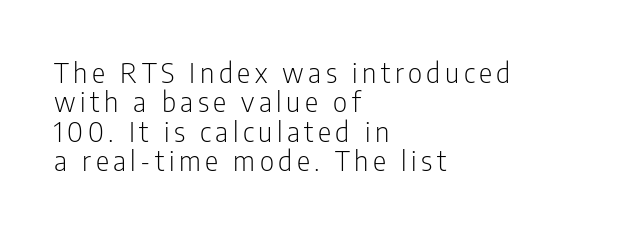
The cut favours lightness, reaching ordinary text weight at its darkest. Serifs: no, the terminals of the letterforms are clean. The type sits square on the baseline with zero lean. The typesetter chose a ragged-right arrangement here. Varying glyph widths throughout — classic text-font behaviour.
